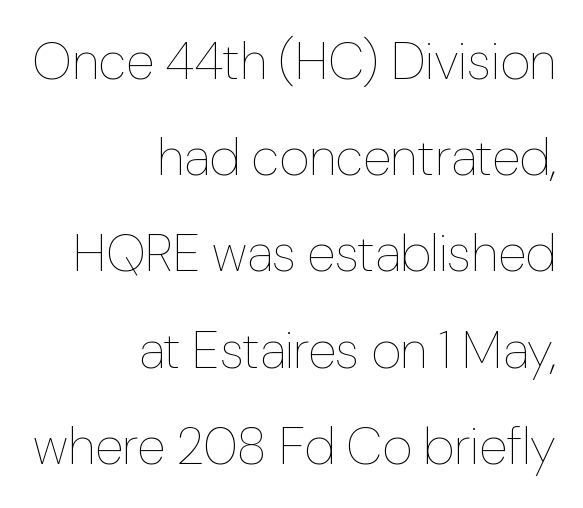
The image shows 52 px thin type, upright; set right-aligned, line spacing 1.85x, normal letter spacing, not underlined; low stroke contrast and a medium x-height.
